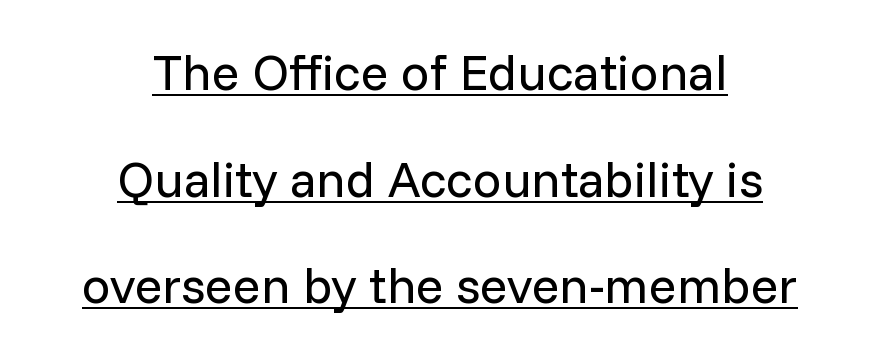
{"serif": "no", "italic": "no", "bold": "no", "weight": "regular", "width": "normal", "stroke_contrast": "low", "x_height": "medium", "monospaced": "no", "underline": "yes", "align": "center", "line_spacing": "loose", "line_spacing_ratio": 2.09, "letter_spacing": "normal", "letter_spacing_em": 0.0, "glyph_px": 51}
